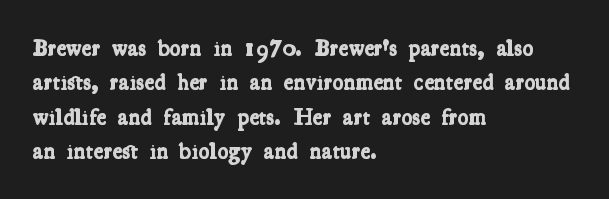
The image shows 23 px bold type; set left-aligned, normal line spacing (1.5x), normal letter spacing, not underlined.
